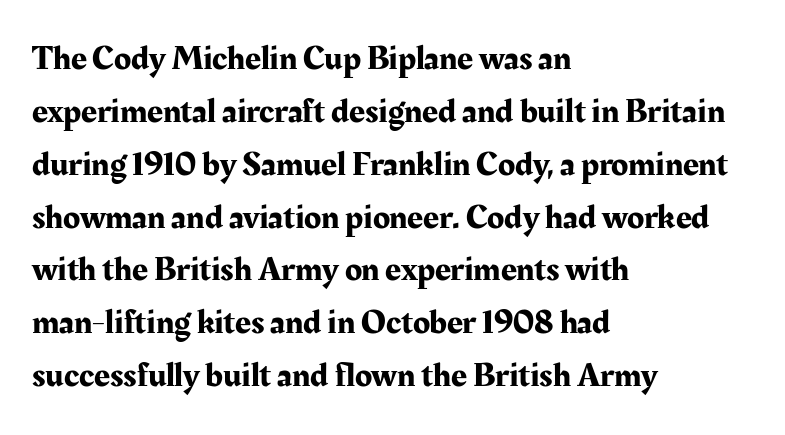
{"serif": "yes", "italic": "no", "width": "normal", "stroke_contrast": "medium", "x_height": "medium", "monospaced": "no", "underline": "no", "align": "left", "line_spacing": "normal", "line_spacing_ratio": 1.51, "letter_spacing": "normal", "letter_spacing_em": 0.0, "glyph_px": 35}
